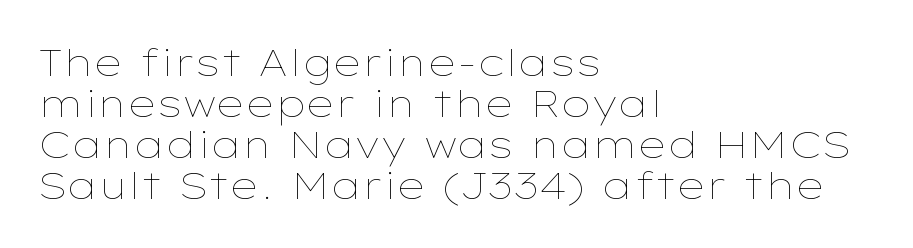
The image shows 38 px thin, wide type, upright; set left-aligned, tight line spacing (1.08x), normal letter spacing, not underlined; low stroke contrast and a medium x-height.
